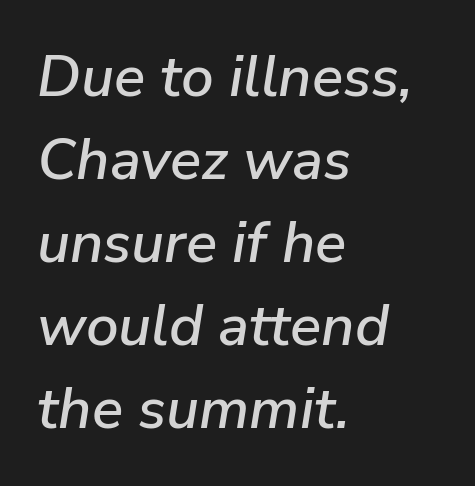
{"italic": "yes", "lean": "right", "slant_degrees": 9, "width": "normal", "stroke_contrast": "low", "x_height": "medium", "monospaced": "no", "underline": "no", "align": "left", "line_spacing": "normal", "line_spacing_ratio": 1.43, "letter_spacing": "normal", "letter_spacing_em": 0.0, "glyph_px": 58}
